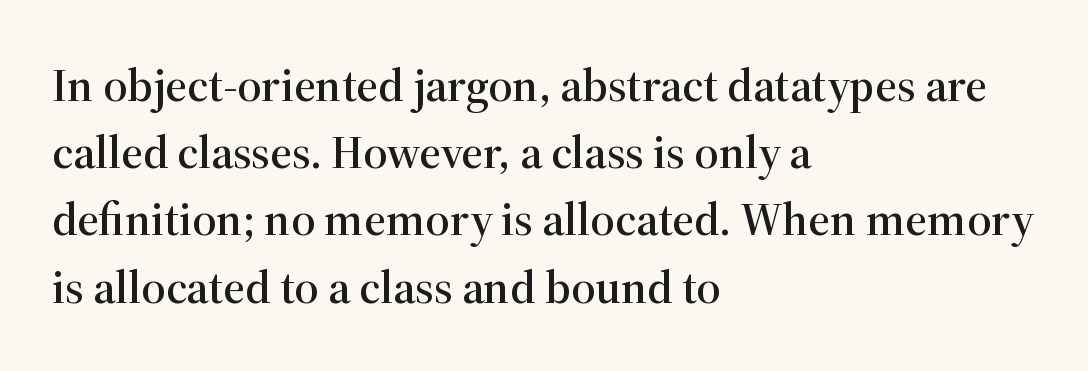
Nope, not italic — everything's standing straight. Vertical spacing — default. The rendering uses natural spacing where letterforms have individual widths. Nothing unusual about the tracking: characters are spaced as the font intends. Note: serifs present on the glyphs.
